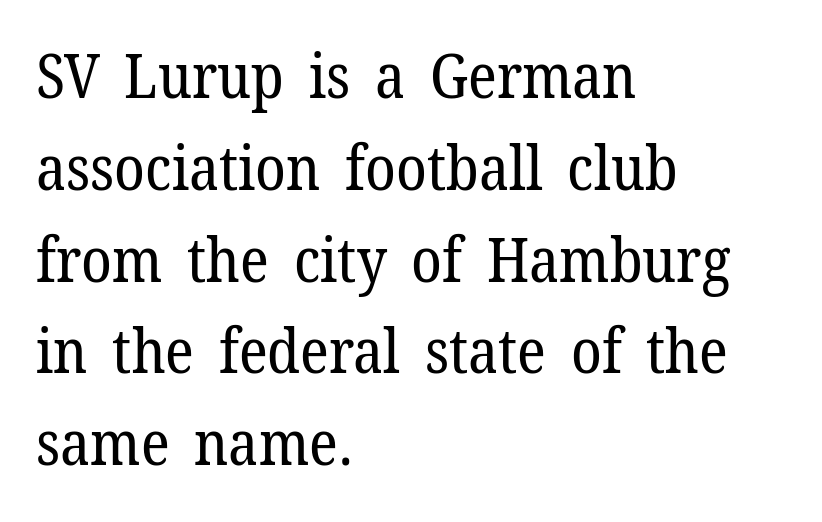
Q: Is the text bold? A: No.
Q: Is the text italic (slanted)? A: No, it is upright.
Q: Is the typeface a serif or a sans-serif typeface? A: Serif.
Q: Is the text underlined? A: No.
Q: How is the paragraph aligned? A: Left-aligned.
Q: Is the spacing between letters normal or unusually wide? A: Normal.
Q: Is the spacing between lines tight, normal or loose? A: Normal.
Q: Width (condensed, normal, or wide)? A: Normal.
Q: Stroke contrast? A: Low.
Q: x-height? A: Medium.
Q: Monospaced? A: No.
